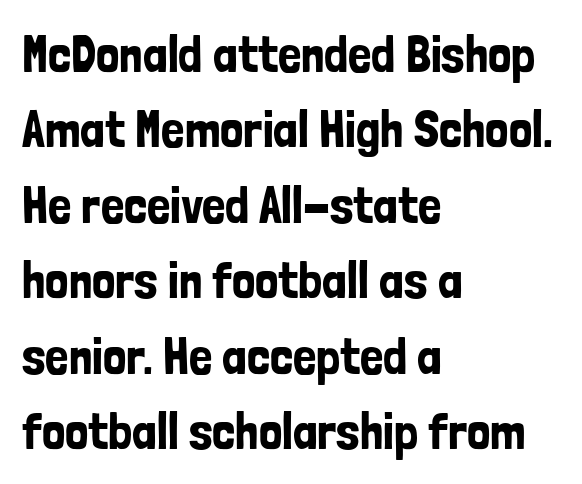
The image shows 52 px condensed sans-serif type, upright; set left-aligned, normal line spacing (1.45x), normal letter spacing, not underlined; low stroke contrast and a medium x-height.
